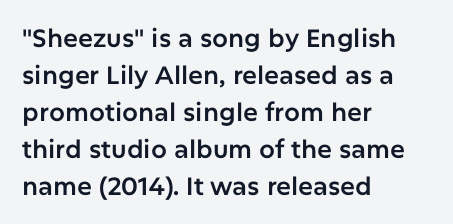
The image shows 25 px text type, upright; set left-aligned, normal line spacing (1.48x), normal letter spacing, not underlined.
